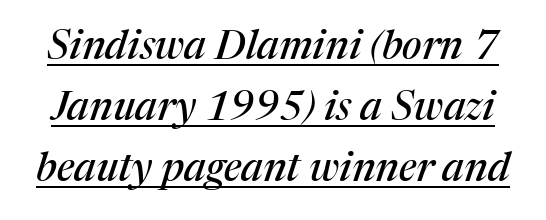
Glance below the letters and you will spot a drawn line. The rendering uses natural spacing where letterforms have individual widths. The text was rendered using a seriffed face with decorative stroke endings. Whoever set this chose a conventional vertical rhythm. The type is set solid horizontally, with unmodified tracking. This sample uses an oblique cut, with every glyph tilted off the vertical.
